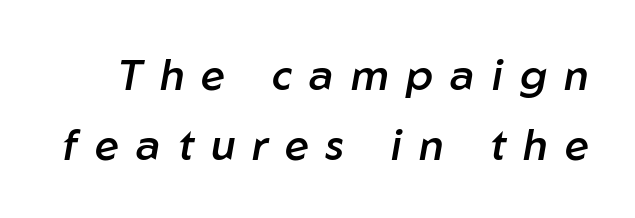
{"italic": "yes", "lean": "right", "slant_degrees": 10, "bold": "semi", "weight": "semibold", "width": "normal", "stroke_contrast": "low", "x_height": "medium", "monospaced": "no", "underline": "no", "line_spacing": "normal", "line_spacing_ratio": 1.63, "letter_spacing": "wide", "letter_spacing_em": 0.4, "glyph_px": 43}
